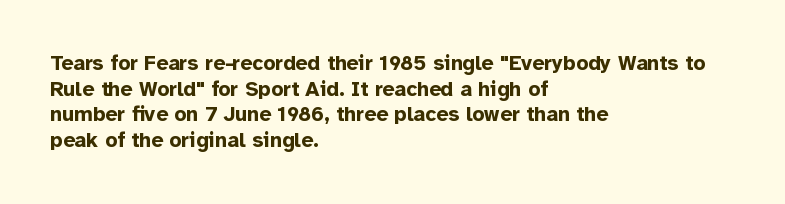
The image shows 21 px bold type, upright; set left-aligned, line spacing 1.22x, normal letter spacing, not underlined.
